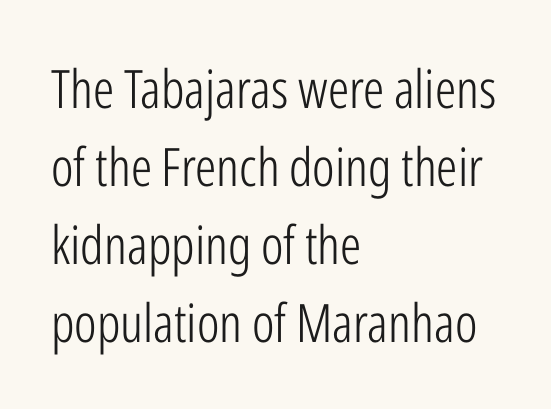
Q: Is the text bold? A: No.
Q: Is the text italic (slanted)? A: No, it is upright.
Q: Is the typeface a serif or a sans-serif typeface? A: Sans-serif.
Q: Is the text underlined? A: No.
Q: How is the paragraph aligned? A: Left-aligned.
Q: Is the spacing between letters normal or unusually wide? A: Normal.
Q: Is the spacing between lines tight, normal or loose? A: Normal.
Q: Width (condensed, normal, or wide)? A: Condensed.
Q: Stroke contrast? A: Low.
Q: x-height? A: Medium.
Q: Monospaced? A: No.
